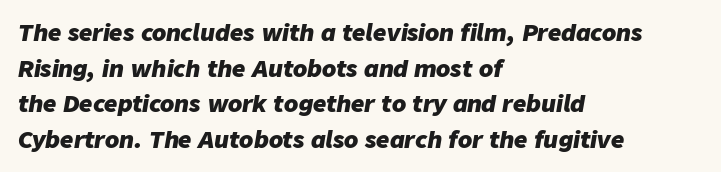
Q: Is the text bold? A: Yes.
Q: Is the text italic (slanted)? A: Yes, it leans right by about 9 degrees.
Q: Is the text underlined? A: No.
Q: How is the paragraph aligned? A: Left-aligned.
Q: Is the spacing between letters normal or unusually wide? A: Normal.
Q: Is the spacing between lines tight, normal or loose? A: Normal.
